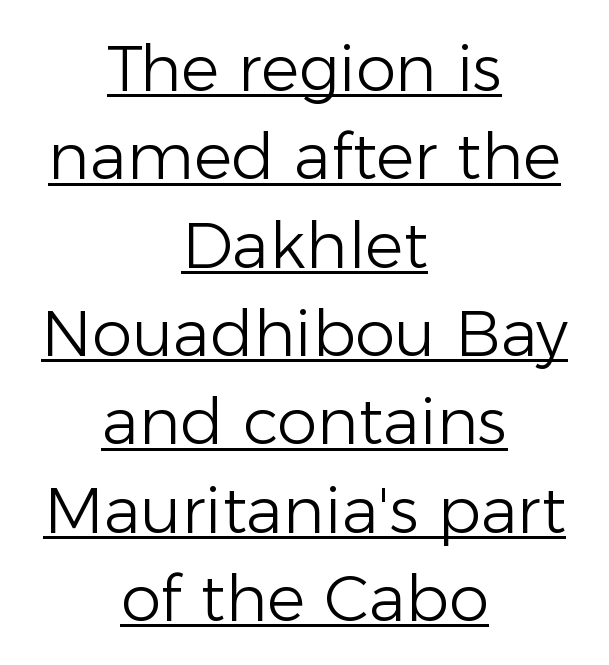
The image shows 64 px light sans-serif type, upright; set centered, normal line spacing (1.38x), normal letter spacing, underlined; low stroke contrast and a medium x-height.
